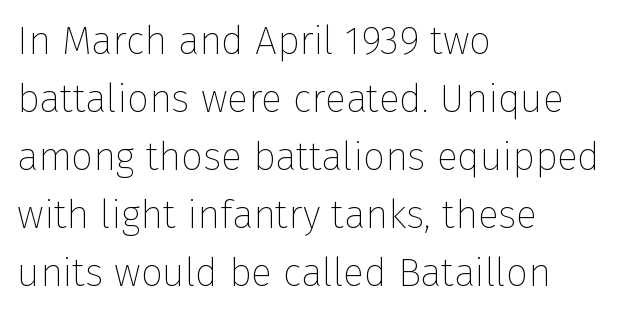
The space directly below the letters is spotless. Baseline-to-baseline distance is the conventional proportion of letter height. The text was rendered using a sans face with plain stroke endings. Characters remain perfectly vertical along every line.
